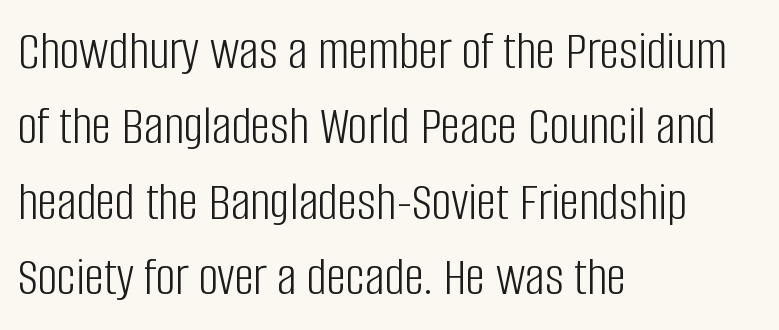
The image shows 55 px light, condensed sans-serif type, upright; set left-aligned, normal line spacing (1.37x), normal letter spacing, not underlined; low stroke contrast and a large x-height.
